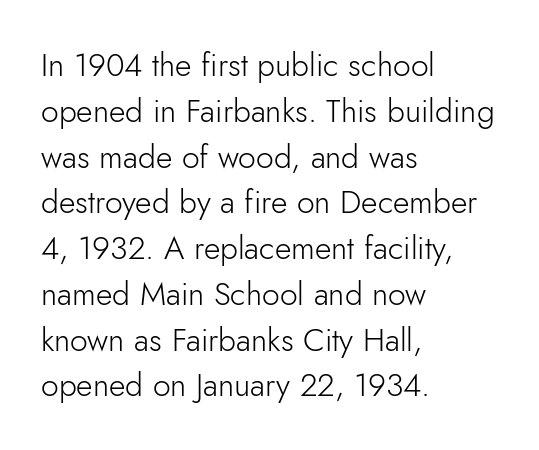
Q: Is the text bold? A: No.
Q: Is the text italic (slanted)? A: No, it is upright.
Q: Is the typeface a serif or a sans-serif typeface? A: Sans-serif.
Q: Is the text underlined? A: No.
Q: How is the paragraph aligned? A: Left-aligned.
Q: Is the spacing between letters normal or unusually wide? A: Normal.
Q: Is the spacing between lines tight, normal or loose? A: Normal.
Q: Width (condensed, normal, or wide)? A: Normal.
Q: Stroke contrast? A: Low.
Q: x-height? A: Small.
Q: Monospaced? A: No.
